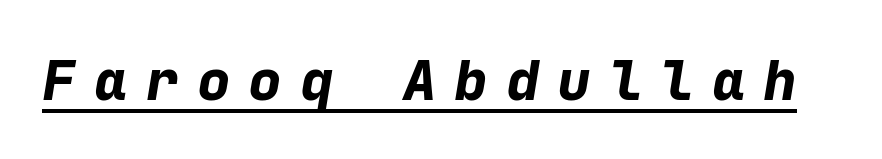
Q: Is the text bold? A: Yes.
Q: Is the text italic (slanted)? A: Yes, it leans right by about 9 degrees.
Q: Is the text underlined? A: Yes.
Q: Is the spacing between letters normal or unusually wide? A: Unusually wide.
Q: Width (condensed, normal, or wide)? A: Normal.
Q: Stroke contrast? A: Low.
Q: x-height? A: Medium.
Q: Monospaced? A: Yes.
